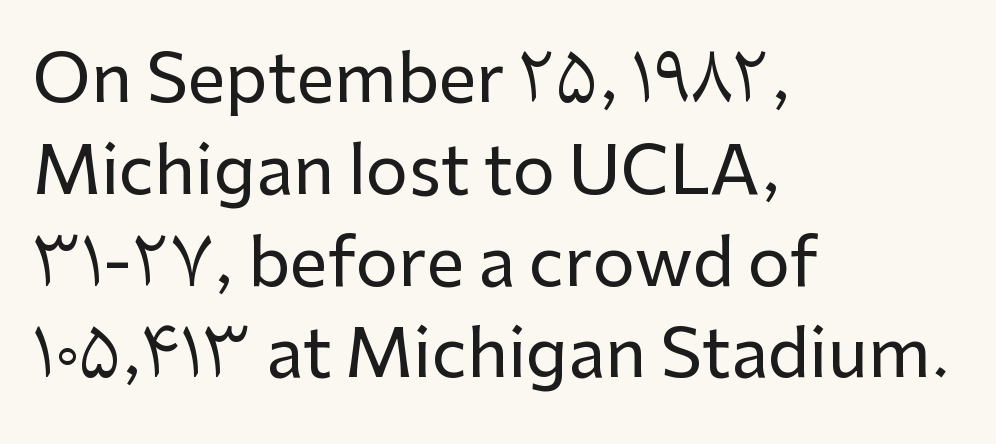
The area under the type is left untouched. The font's upright variant was chosen for this text. The lines in this sample share a left origin and differ only in where they stop. The type is set solid horizontally, with unmodified tracking.
